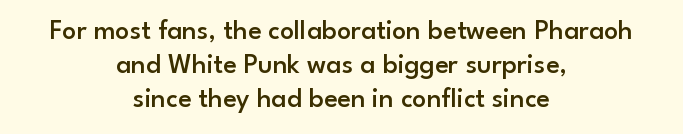
In terms of letterspacing, this is plain default setting. The rendering uses natural spacing where letterforms have individual widths. Stems and bowls a touch heavier than normal — semibold. Posture: vertical. The rendering shows plain stroke endings on the letterforms — a sans-serif design.
